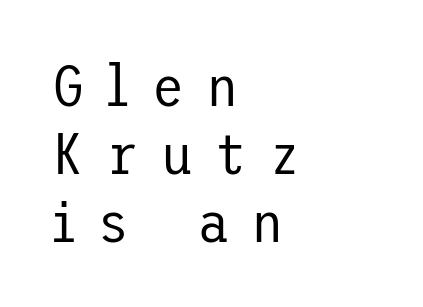
The image shows 59 px regular-weight sans-serif type, upright; set left-aligned, tight line spacing (1.15x), unusually wide letter spacing (+0.37 em), not underlined; low stroke contrast and a medium x-height.
